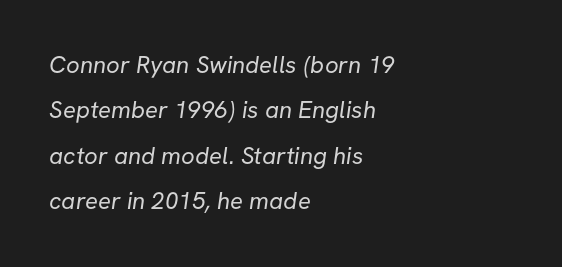
Q: Is the text bold? A: No.
Q: Is the text underlined? A: No.
Q: How is the paragraph aligned? A: Left-aligned.
Q: Is the spacing between letters normal or unusually wide? A: Normal.
